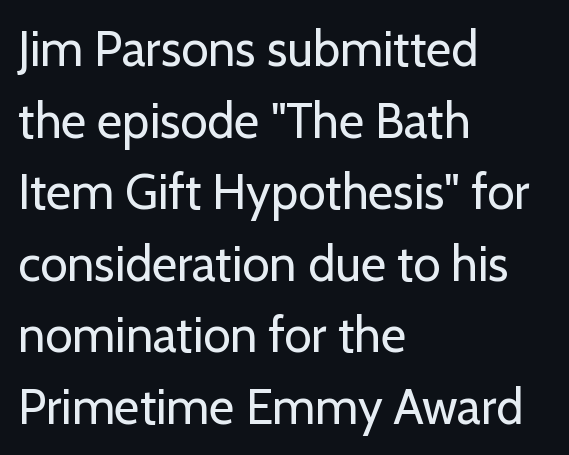
Q: Is the text bold? A: No.
Q: Is the text italic (slanted)? A: No, it is upright.
Q: Is the typeface a serif or a sans-serif typeface? A: Sans-serif.
Q: Is the text underlined? A: No.
Q: How is the paragraph aligned? A: Left-aligned.
Q: Is the spacing between letters normal or unusually wide? A: Normal.
Q: Is the spacing between lines tight, normal or loose? A: Normal.
Q: Width (condensed, normal, or wide)? A: Normal.
Q: Stroke contrast? A: Low.
Q: x-height? A: Medium.
Q: Monospaced? A: No.
